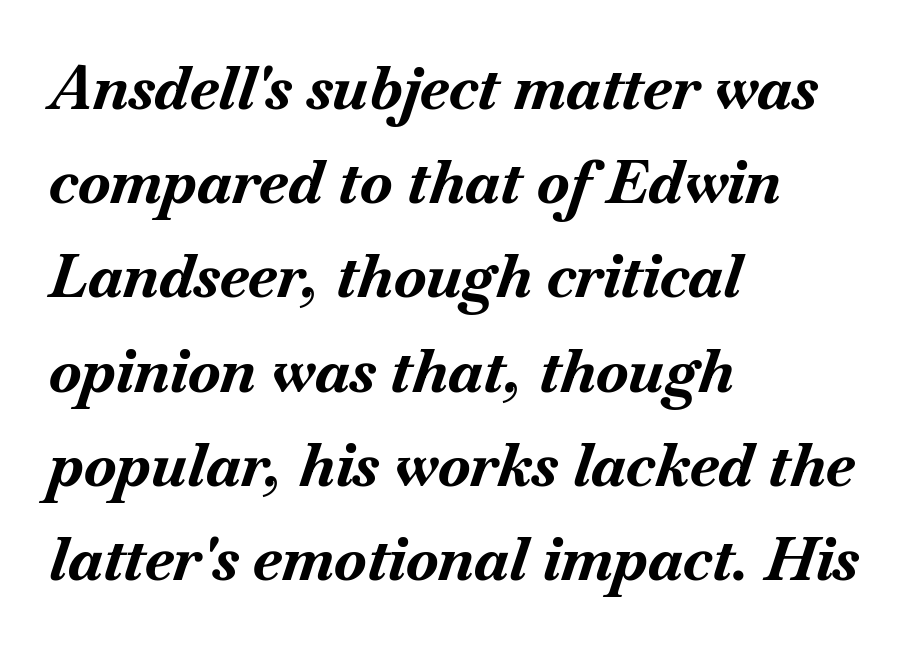
Q: Is the text bold? A: Yes.
Q: Is the text italic (slanted)? A: Yes, it leans right by about 18 degrees.
Q: Is the text underlined? A: No.
Q: How is the paragraph aligned? A: Left-aligned.
Q: Is the spacing between letters normal or unusually wide? A: Normal.
Q: Is the spacing between lines tight, normal or loose? A: Normal.
Q: Width (condensed, normal, or wide)? A: Normal.
Q: Stroke contrast? A: Medium.
Q: x-height? A: Small.
Q: Monospaced? A: No.
